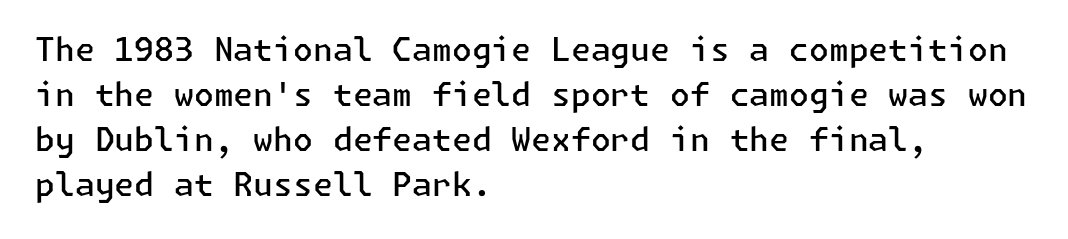
Serifs: no, the terminals of the letterforms are clean. It's the straight-up-and-down kind of type. A bare baseline throughout the passage. Typographic density is moderately raised because the face is semibold. Is the block centered? No — it sits flush against the left margin. The letterforms sit shoulder to shoulder at normal distance.
